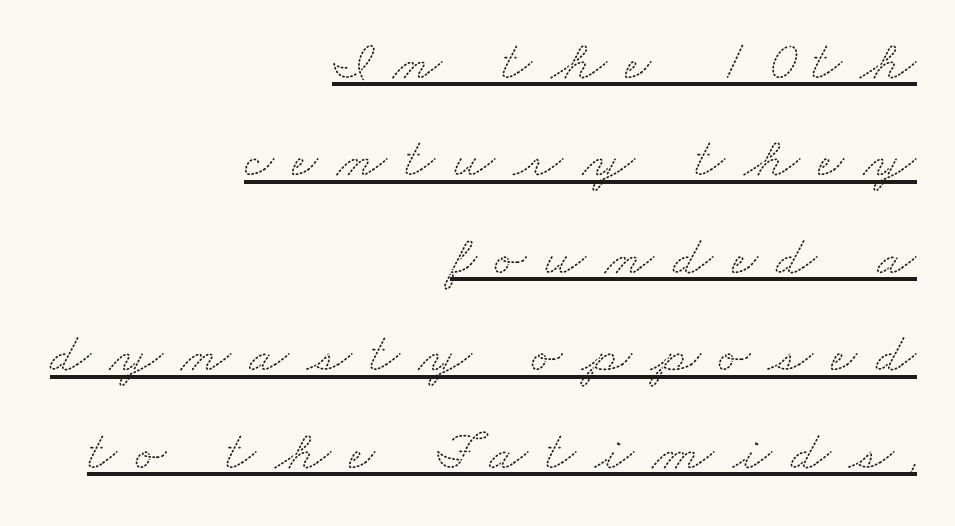
The face used here is proportionally spaced, like ordinary book or web type. You could only call the tracking loose — the letters float apart. The characters display serif detailing at their extremities. The lines in this sample share a right terminus and differ only in where they begin. The face used here appears with an underline applied.
